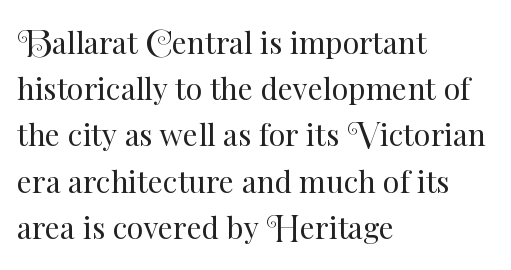
{"italic": "no", "bold": "no", "weight": "regular", "width": "normal", "stroke_contrast": "medium", "x_height": "small", "monospaced": "no", "underline": "no", "align": "left", "line_spacing": "normal", "line_spacing_ratio": 1.54, "letter_spacing": "normal", "letter_spacing_em": 0.0, "glyph_px": 30}
